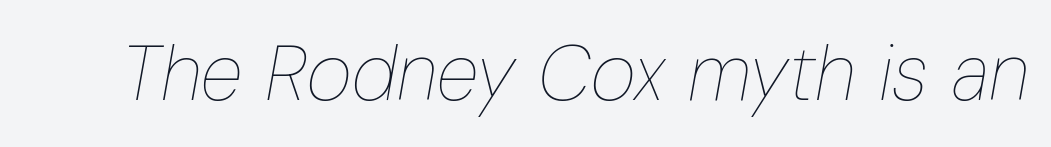
Stems here are at most as thick as an everyday book face. Honestly, there is no underline to notice here at all. You could not count columns in this text — the font is proportionally spaced. Italic: yes, the glyphs are oblique. Inter-character spacing is left at the font's built-in metrics.
